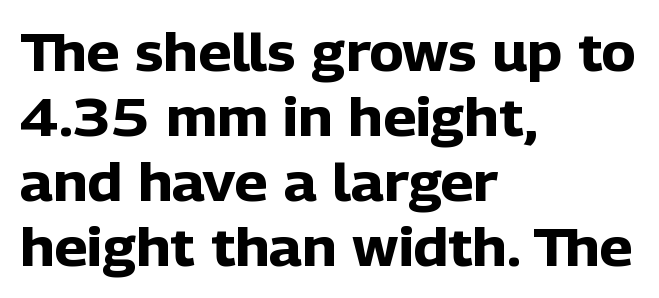
Casual observation: everything's shoved over to the left. Stroke thickness is high; the sample reads as a true bold. Proportional: the letters do not fall into vertical columns. Tracking here is standard; glyphs follow each other at the usual distance. Honestly, there is no underline to notice here at all.
